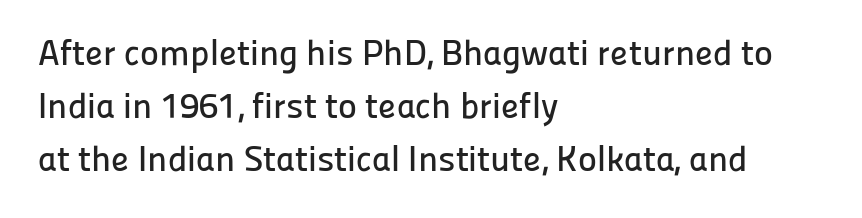
The image shows 36 px sans-serif type, upright; set left-aligned, normal line spacing (1.47x), normal letter spacing, not underlined; low stroke contrast and a medium x-height.
